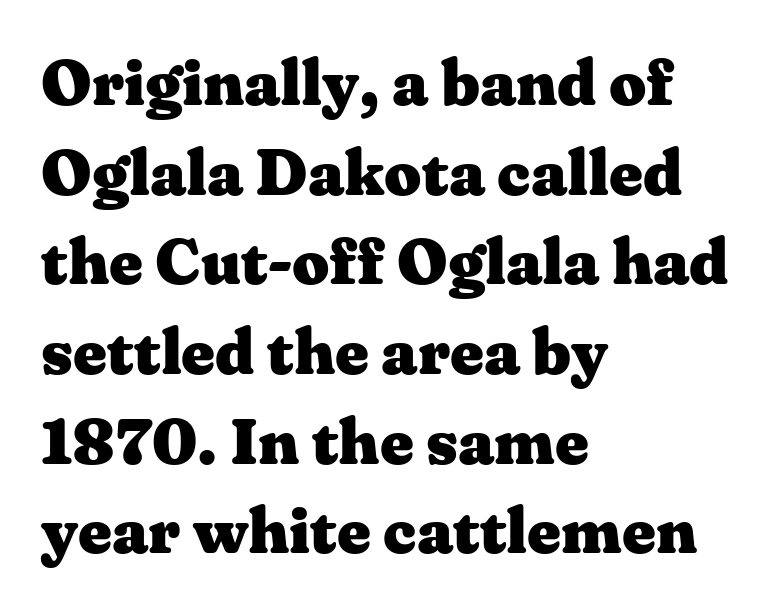
Q: Is the text bold? A: Yes.
Q: Is the text italic (slanted)? A: No, it is upright.
Q: Is the typeface a serif or a sans-serif typeface? A: Serif.
Q: Is the text underlined? A: No.
Q: How is the paragraph aligned? A: Left-aligned.
Q: Is the spacing between letters normal or unusually wide? A: Normal.
Q: Is the spacing between lines tight, normal or loose? A: Normal.
Q: Width (condensed, normal, or wide)? A: Wide.
Q: Stroke contrast? A: Medium.
Q: x-height? A: Medium.
Q: Monospaced? A: No.
